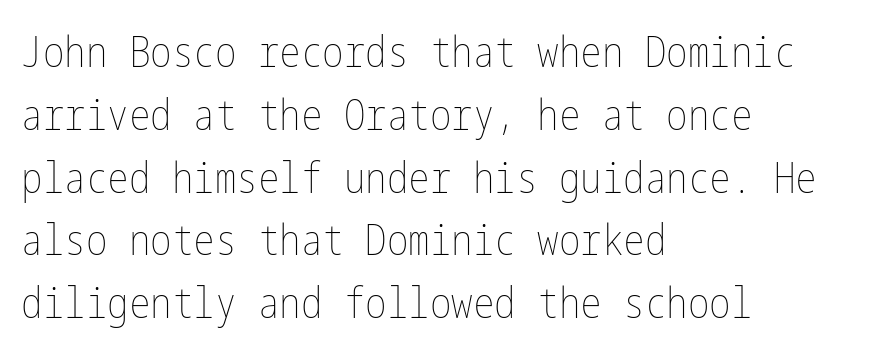
The rag falls on the right side of this text block. Any mark beneath the type? The region is blank. The strokes carry an ordinary text weight at most. A roman cut, with each character standing at attention.
